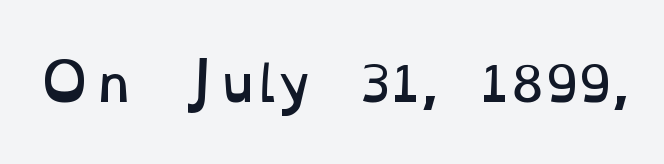
The image shows 51 px regular-weight, wide type; set normal letter spacing, not underlined; low stroke contrast and a medium x-height.
